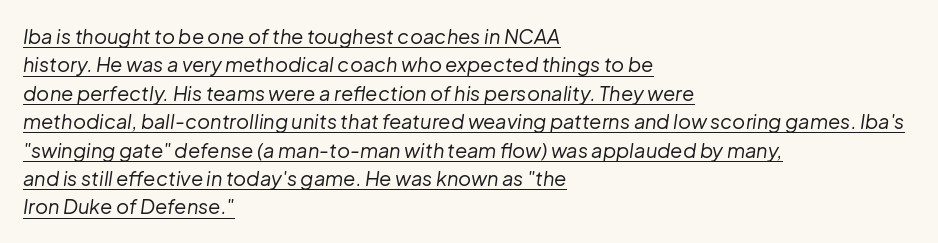
Q: Is the text bold? A: No.
Q: Is the text italic (slanted)? A: Yes, it leans right by about 8 degrees.
Q: Is the text underlined? A: Yes.
Q: How is the paragraph aligned? A: Left-aligned.
Q: Is the spacing between letters normal or unusually wide? A: Normal.
Q: Is the spacing between lines tight, normal or loose? A: Normal.
